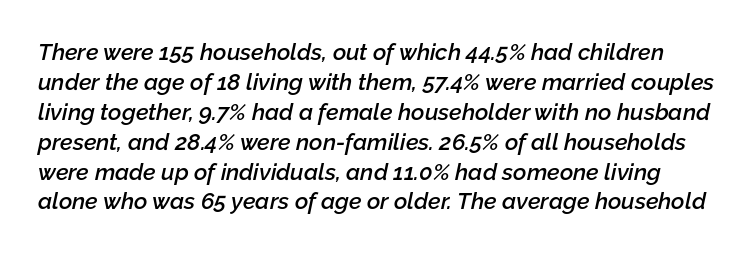
{"italic": "yes", "lean": "right", "slant_degrees": 12, "bold": "semi", "underline": "no", "line_spacing": "normal", "line_spacing_ratio": 1.3, "letter_spacing": "normal", "letter_spacing_em": 0.0, "glyph_px": 23}
